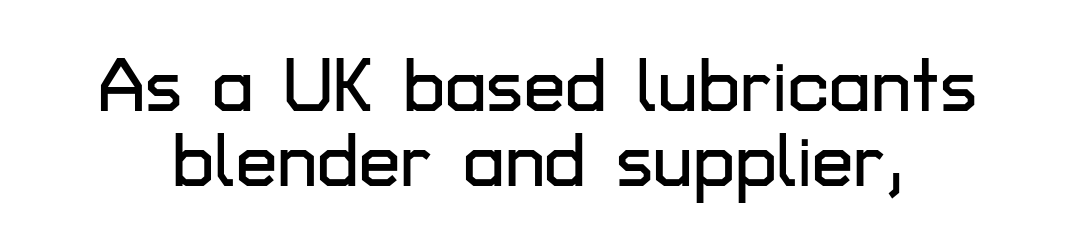
The rendering uses natural spacing where letterforms have individual widths. Grotesque or geometric, the face here clearly has no serifs. If you drew a line through each stem, it would be perfectly vertical. Vertically, the passage feels compressed, each row crowding the next. Words float on clear page, feet unadorned. Default kerning and tracking; the words read as compact shapes.
